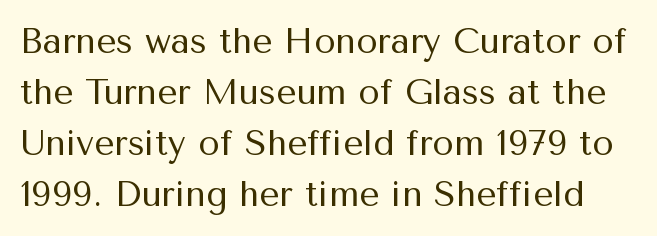
The image shows 35 px regular-weight sans-serif type, upright; set normal line spacing (1.46x), normal letter spacing, not underlined; medium stroke contrast and a medium x-height.
